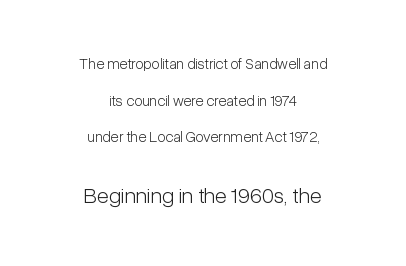
{"italic": "no", "bold": "no", "underline": "no", "align": "center", "line_spacing": "loose", "line_spacing_ratio": 2.44, "letter_spacing": "normal", "letter_spacing_em": 0.0, "larger_block": "second", "size_ratio": 1.47, "glyph_px": 22}
